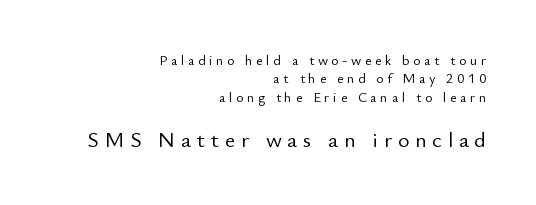
The image shows 22 px text type, upright; set right-aligned, normal line spacing (1.32x), unusually wide letter spacing (+0.26 em), not underlined; the second (bottom) block is 1.57x larger.
